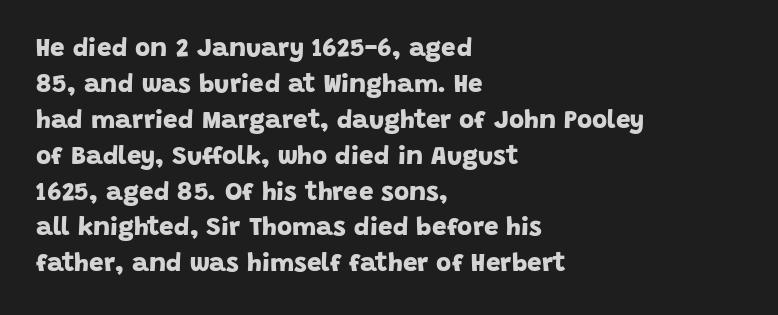
Q: Is the text bold? A: Yes.
Q: Is the text underlined? A: No.
Q: How is the paragraph aligned? A: Left-aligned.
Q: Is the spacing between letters normal or unusually wide? A: Normal.
Q: Is the spacing between lines tight, normal or loose? A: Normal.
